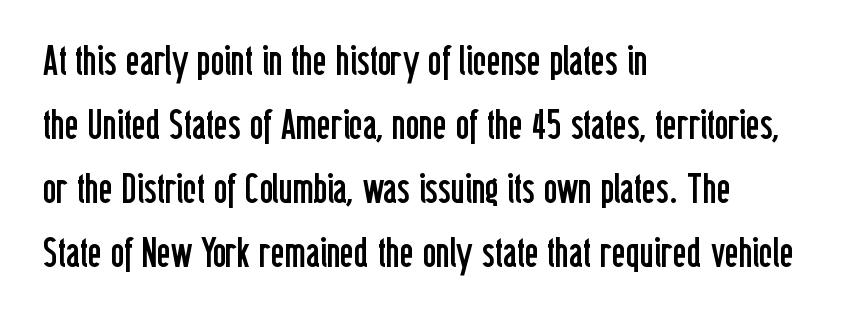
Q: Is the text bold? A: No.
Q: Is the text italic (slanted)? A: No, it is upright.
Q: Is the typeface a serif or a sans-serif typeface? A: Sans-serif.
Q: Is the text underlined? A: No.
Q: How is the paragraph aligned? A: Left-aligned.
Q: Is the spacing between letters normal or unusually wide? A: Normal.
Q: Is the spacing between lines tight, normal or loose? A: Normal.
Q: Width (condensed, normal, or wide)? A: Condensed.
Q: Stroke contrast? A: Low.
Q: x-height? A: Medium.
Q: Monospaced? A: No.
